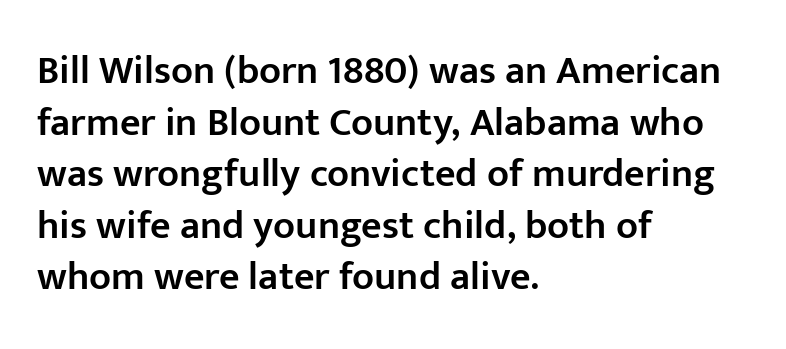
The image shows 40 px semibold sans-serif type, upright; set left-aligned, normal line spacing (1.29x), normal letter spacing, not underlined; low stroke contrast and a medium x-height.
